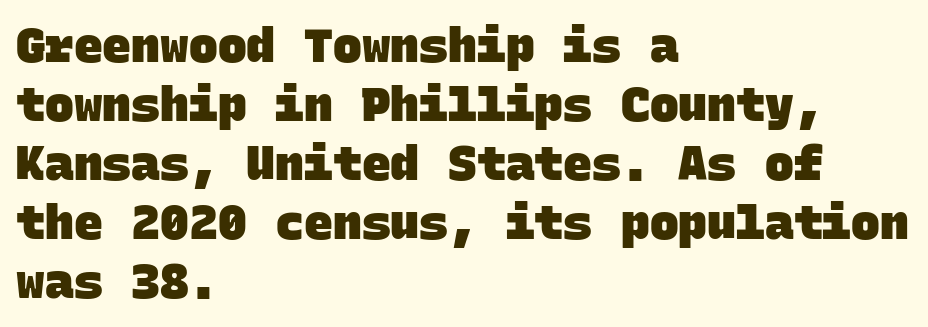
{"serif": "no", "bold": "yes", "weight": "heavy", "width": "normal", "stroke_contrast": "low", "x_height": "large", "monospaced": "yes", "underline": "no", "align": "left", "line_spacing_ratio": 1.23, "letter_spacing": "normal", "letter_spacing_em": 0.0, "glyph_px": 48}
